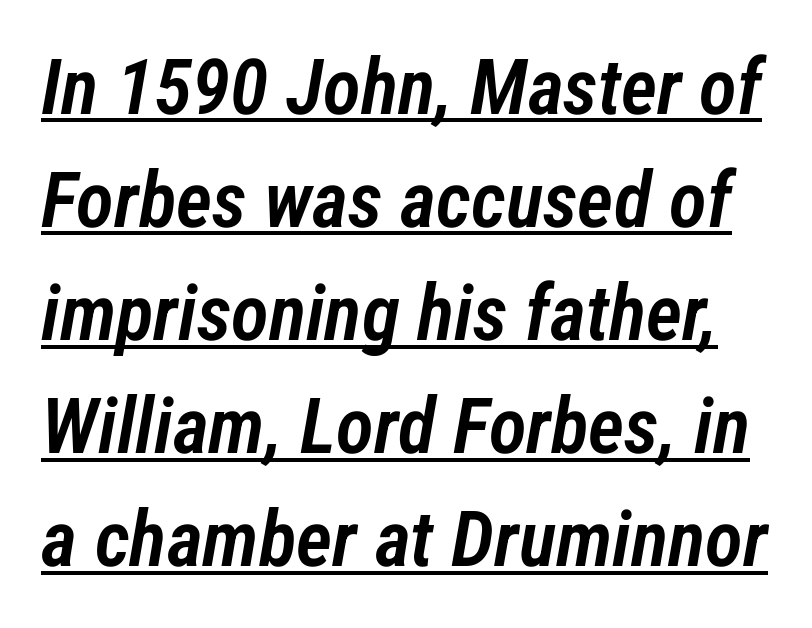
{"italic": "yes", "lean": "right", "slant_degrees": 12, "bold": "semi", "weight": "semibold", "width": "condensed", "stroke_contrast": "low", "x_height": "medium", "monospaced": "no", "underline": "yes", "line_spacing": "normal", "line_spacing_ratio": 1.45, "letter_spacing": "normal", "letter_spacing_em": 0.0, "glyph_px": 78}
